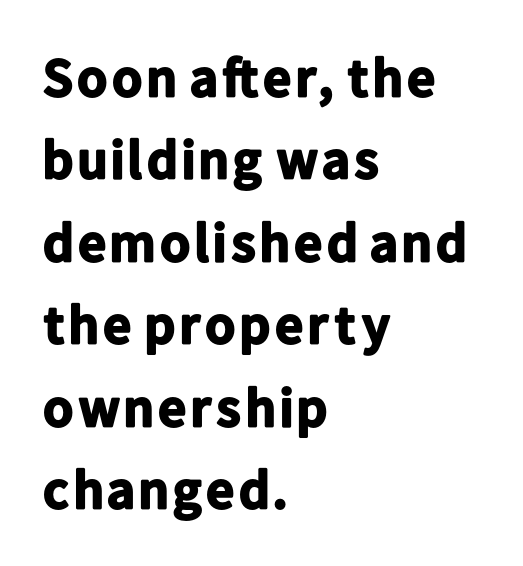
These lines keep a tight, regular rhythm from letter to letter. The face used here is proportionally spaced, like ordinary book or web type. Vertical spacing — default. Letterform terminals end flat and unadorned throughout the passage.
